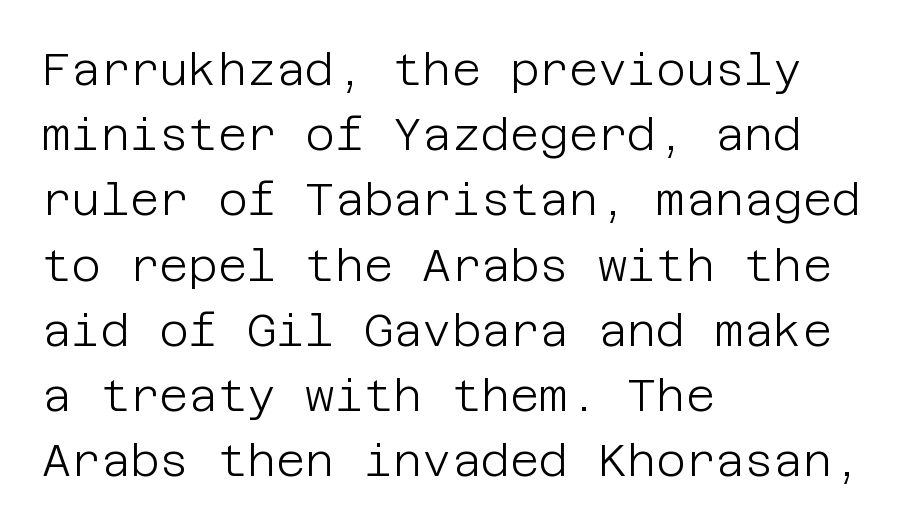
The image shows 45 px light sans-serif type, upright; set left-aligned, normal line spacing (1.45x), normal letter spacing, not underlined; low stroke contrast and a large x-height.
